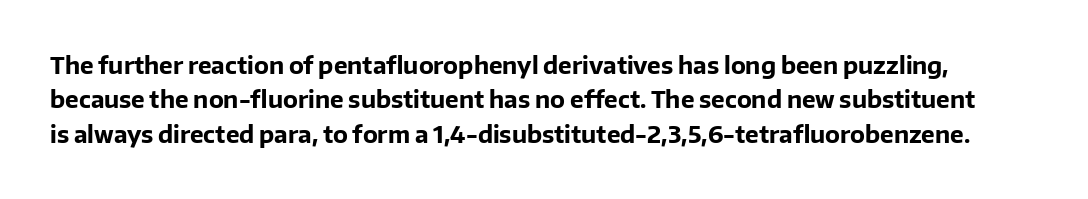
Q: Is the text bold? A: Yes.
Q: Is the text italic (slanted)? A: No, it is upright.
Q: Is the text underlined? A: No.
Q: Is the spacing between letters normal or unusually wide? A: Normal.
Q: Is the spacing between lines tight, normal or loose? A: Normal.
